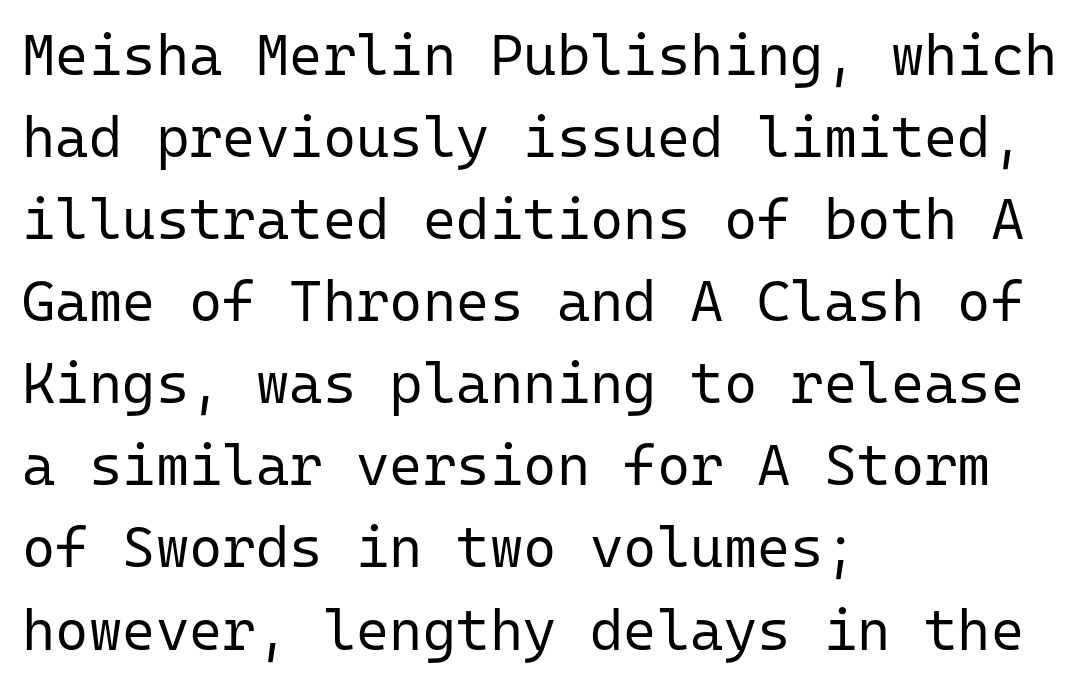
Q: Is the text bold? A: No.
Q: Is the text italic (slanted)? A: No, it is upright.
Q: Is the typeface a serif or a sans-serif typeface? A: Sans-serif.
Q: Is the text underlined? A: No.
Q: How is the paragraph aligned? A: Left-aligned.
Q: Is the spacing between letters normal or unusually wide? A: Normal.
Q: Is the spacing between lines tight, normal or loose? A: Normal.
Q: Width (condensed, normal, or wide)? A: Normal.
Q: Stroke contrast? A: Low.
Q: x-height? A: Medium.
Q: Monospaced? A: Yes.
